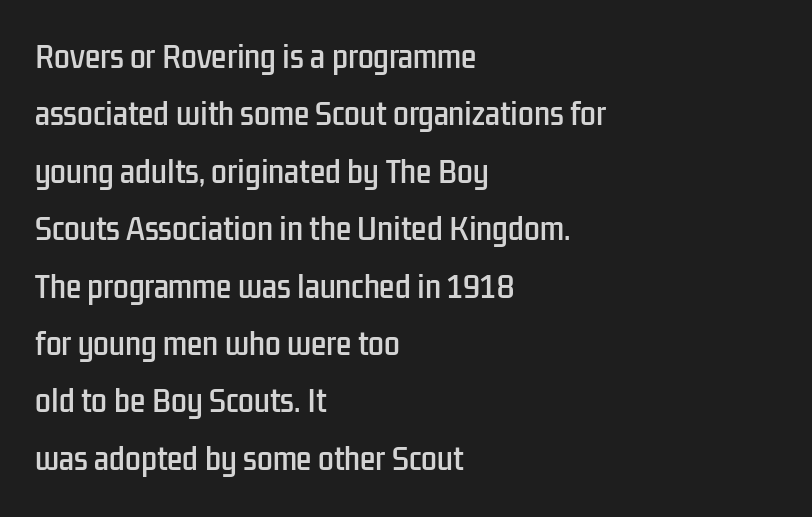
Students, observe: this is what heavily led, spacious text looks like. Type without underlining. Alignment: flush left. Grotesque or geometric, the face here clearly has no serifs.
